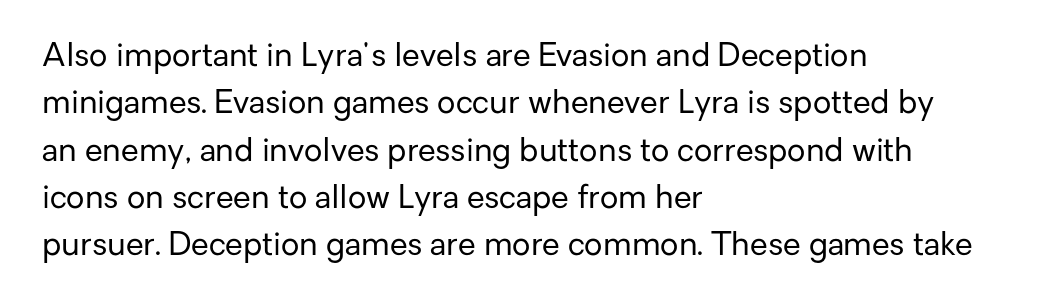
Q: Is the text bold? A: No.
Q: Is the text italic (slanted)? A: No, it is upright.
Q: Is the typeface a serif or a sans-serif typeface? A: Sans-serif.
Q: Is the text underlined? A: No.
Q: How is the paragraph aligned? A: Left-aligned.
Q: Is the spacing between letters normal or unusually wide? A: Normal.
Q: Is the spacing between lines tight, normal or loose? A: Normal.
Q: Width (condensed, normal, or wide)? A: Normal.
Q: Stroke contrast? A: Low.
Q: x-height? A: Medium.
Q: Monospaced? A: No.
